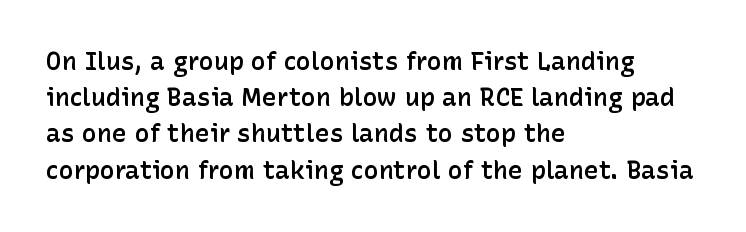
The image shows 25 px text type, upright; set left-aligned, normal line spacing (1.45x), normal letter spacing, not underlined.
